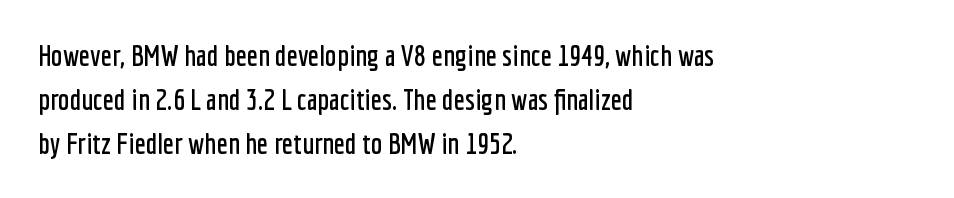
Upright lettering throughout. Letterform terminals end flat and unadorned throughout the passage. Inter-character spacing is left at the font's built-in metrics. Compared with typical paragraphs, the rows here are spaced about the same.
